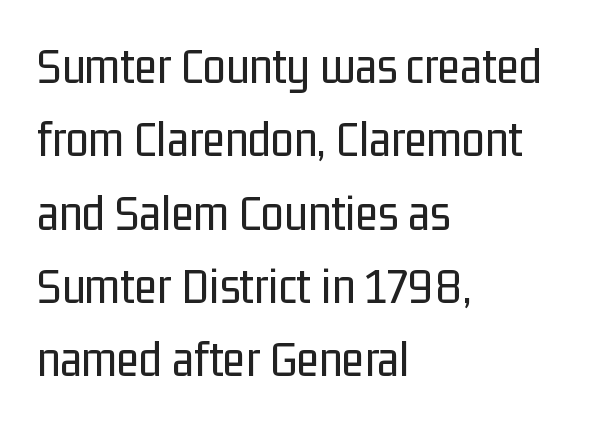
Line starts are locked; line ends wander. Quick note: underline off. Looks like regular typesetting: each glyph gets only the width it needs. Unlike italic type, these characters show no tilt at all. Words appear dense and cohesive because spacing is normal.
